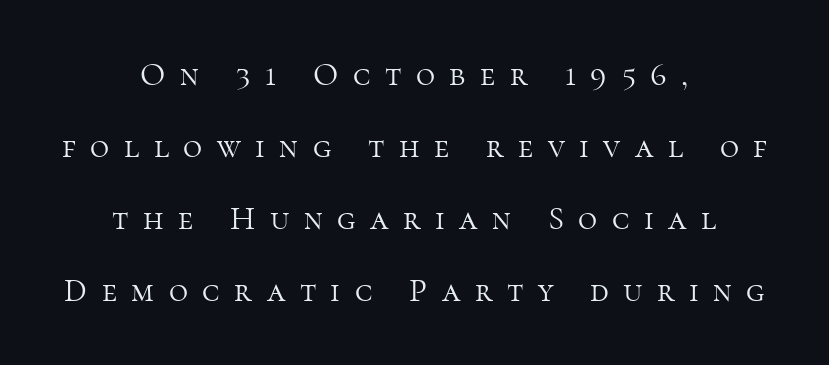
The image shows 33 px light serif type, upright; set centered, loose line spacing (2.18x), unusually wide letter spacing (+0.44 em), not underlined; high stroke contrast and a medium x-height.
